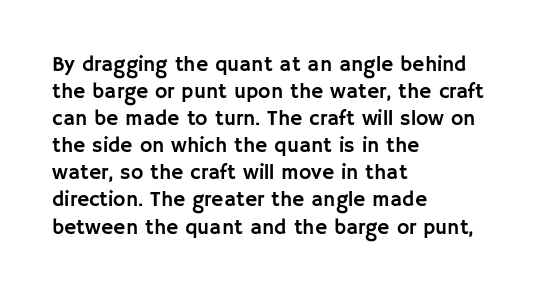
Q: Is the text italic (slanted)? A: No, it is upright.
Q: Is the text underlined? A: No.
Q: How is the paragraph aligned? A: Left-aligned.
Q: Is the spacing between letters normal or unusually wide? A: Normal.
Q: Is the spacing between lines tight, normal or loose? A: Normal.
